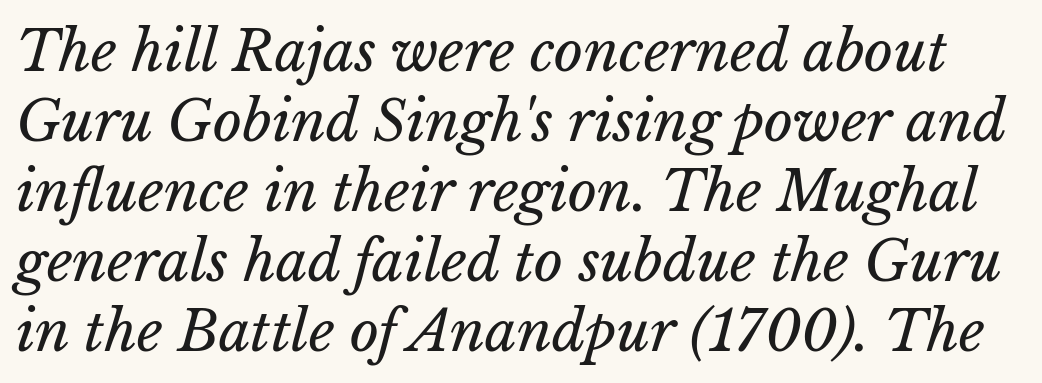
{"bold": "no", "weight": "regular", "width": "normal", "stroke_contrast": "low", "x_height": "medium", "monospaced": "no", "underline": "no", "line_spacing": "normal", "line_spacing_ratio": 1.25, "letter_spacing": "normal", "letter_spacing_em": 0.0, "glyph_px": 56}
